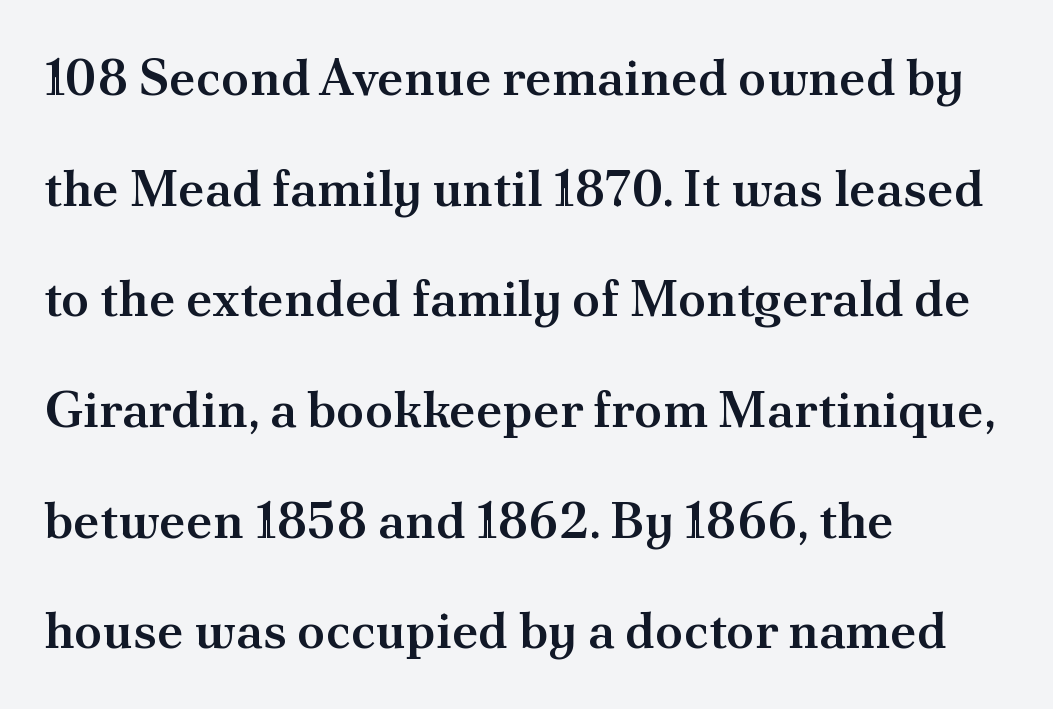
The image shows 51 px semibold serif type, upright; set left-aligned, loose line spacing (2.17x), normal letter spacing, not underlined; medium stroke contrast and a small x-height.
